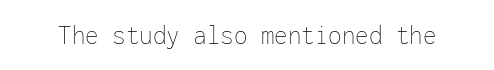
{"italic": "no", "bold": "no", "underline": "no", "letter_spacing": "normal", "letter_spacing_em": 0.0, "glyph_px": 27}
